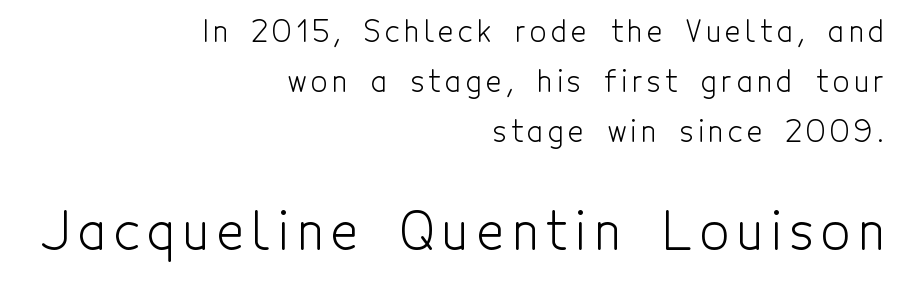
Letters have the restrained weight of plain body copy at most. This sample uses an upright cut, with every glyph sitting square on the baseline. Which margin do the lines hug? The right one — the left edge is uneven. Serif or sans? Sans — the stroke terminals are bare.
